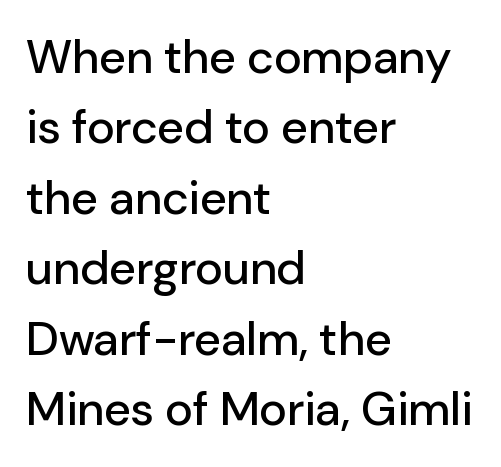
Q: Is the text italic (slanted)? A: No, it is upright.
Q: Is the typeface a serif or a sans-serif typeface? A: Sans-serif.
Q: Is the text underlined? A: No.
Q: How is the paragraph aligned? A: Left-aligned.
Q: Is the spacing between letters normal or unusually wide? A: Normal.
Q: Is the spacing between lines tight, normal or loose? A: Normal.
Q: Width (condensed, normal, or wide)? A: Normal.
Q: Stroke contrast? A: Low.
Q: x-height? A: Medium.
Q: Monospaced? A: No.
